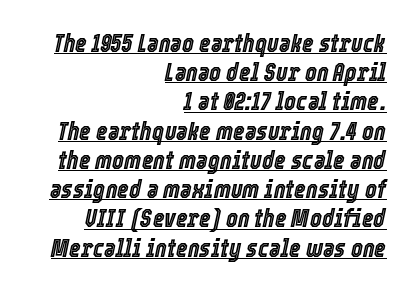
Q: Is the text italic (slanted)? A: Yes, it leans right by about 12 degrees.
Q: Is the text underlined? A: Yes.
Q: How is the paragraph aligned? A: Right-aligned.
Q: Is the spacing between letters normal or unusually wide? A: Normal.
